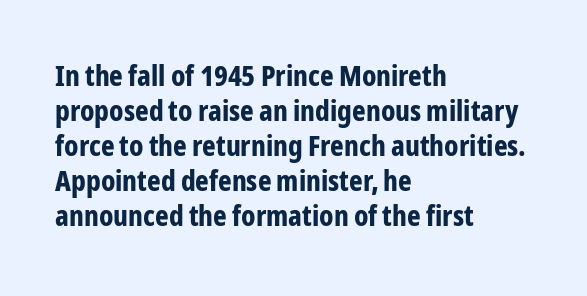
These lines are rendered in a variable-pitch font. Every row of glyphs begins at an identical x-position on the left. This sample uses an upright cut, with every glyph sitting square on the baseline. The letters sit at their default tracking, neither squeezed nor spread. The zone under the glyphs is completely vacant.
